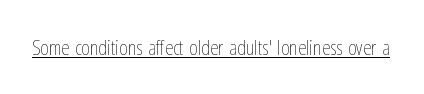
Q: Is the text bold? A: No.
Q: Is the text italic (slanted)? A: No, it is upright.
Q: Is the text underlined? A: Yes.
Q: Is the spacing between letters normal or unusually wide? A: Normal.
